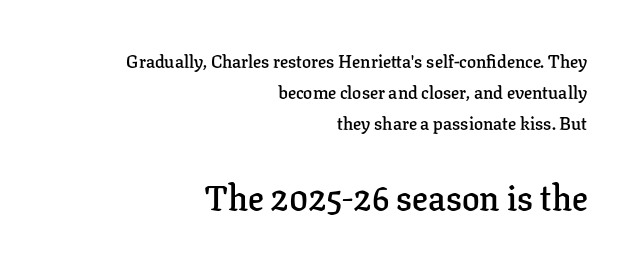
Q: Is the text bold? A: Semi-bold.
Q: Is the text italic (slanted)? A: No, it is upright.
Q: Is the typeface a serif or a sans-serif typeface? A: Serif.
Q: Is the text underlined? A: No.
Q: How is the paragraph aligned? A: Right-aligned.
Q: Is the spacing between letters normal or unusually wide? A: Normal.
Q: Which block of text is set in a larger size, the first (top) or the second (bottom)? A: The second (bottom) one.
Q: Width (condensed, normal, or wide)? A: Normal.
Q: Stroke contrast? A: Low.
Q: x-height? A: Medium.
Q: Monospaced? A: No.
